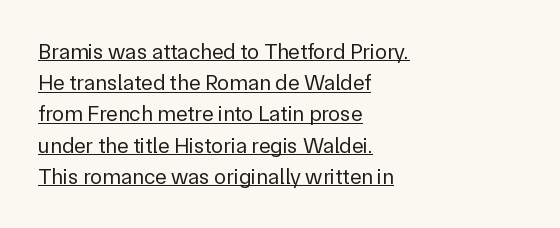
Casual observation: everything's shoved over to the left. Standard letterfit; no display-style spreading of the glyphs. Do the letters lean? They stand straight. If you measured baseline to baseline, you'd find a middling distance. Check the space under the baseline: a stroke is drawn there. The characters are drawn with everyday or finer stroke widths.
